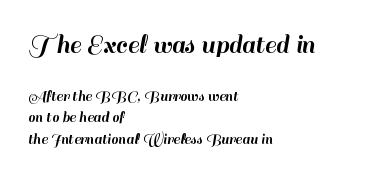
Q: Is the text italic (slanted)? A: Yes.
Q: Is the typeface a serif or a sans-serif typeface? A: Sans-serif.
Q: Is the text underlined? A: No.
Q: How is the paragraph aligned? A: Left-aligned.
Q: Is the spacing between letters normal or unusually wide? A: Normal.
Q: Is the spacing between lines tight, normal or loose? A: Normal.
Q: Which block of text is set in a larger size, the first (top) or the second (bottom)? A: The first (top) one.
Q: Width (condensed, normal, or wide)? A: Normal.
Q: Stroke contrast? A: High.
Q: x-height? A: Small.
Q: Monospaced? A: No.
